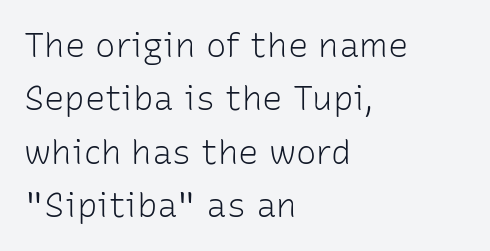
Q: Is the text bold? A: No.
Q: Is the text italic (slanted)? A: No, it is upright.
Q: Is the typeface a serif or a sans-serif typeface? A: Sans-serif.
Q: Is the text underlined? A: No.
Q: How is the paragraph aligned? A: Left-aligned.
Q: Is the spacing between letters normal or unusually wide? A: Normal.
Q: Is the spacing between lines tight, normal or loose? A: Normal.
Q: Width (condensed, normal, or wide)? A: Normal.
Q: Stroke contrast? A: Low.
Q: x-height? A: Medium.
Q: Monospaced? A: No.
